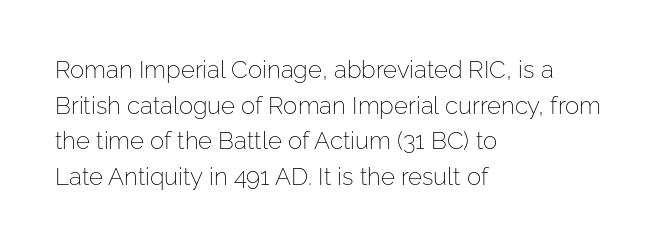
Q: Is the text bold? A: No.
Q: Is the text italic (slanted)? A: No, it is upright.
Q: Is the text underlined? A: No.
Q: How is the paragraph aligned? A: Left-aligned.
Q: Is the spacing between letters normal or unusually wide? A: Normal.
Q: Is the spacing between lines tight, normal or loose? A: Normal.
